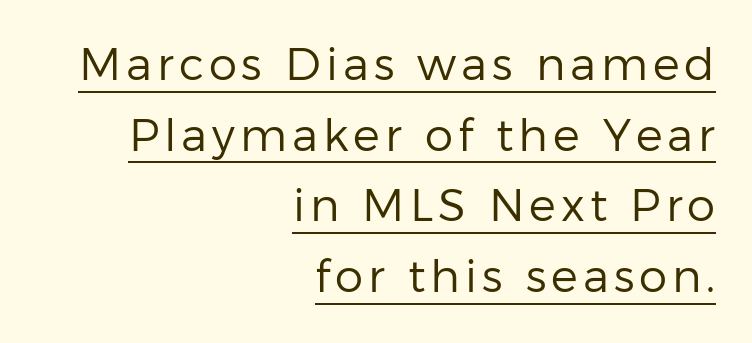
{"serif": "no", "italic": "no", "bold": "no", "weight": "regular", "width": "normal", "stroke_contrast": "low", "x_height": "medium", "monospaced": "no", "underline": "yes", "align": "right", "line_spacing": "normal", "line_spacing_ratio": 1.57, "glyph_px": 45}
